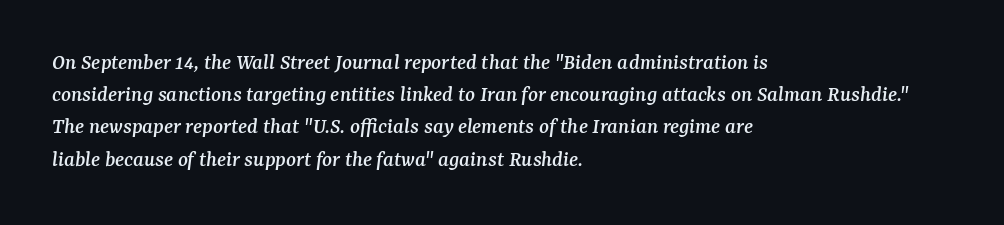
{"italic": "yes", "lean": "right", "slant_degrees": 7, "underline": "no", "align": "left", "line_spacing": "normal", "line_spacing_ratio": 1.4, "letter_spacing": "normal", "letter_spacing_em": 0.0, "glyph_px": 23}
